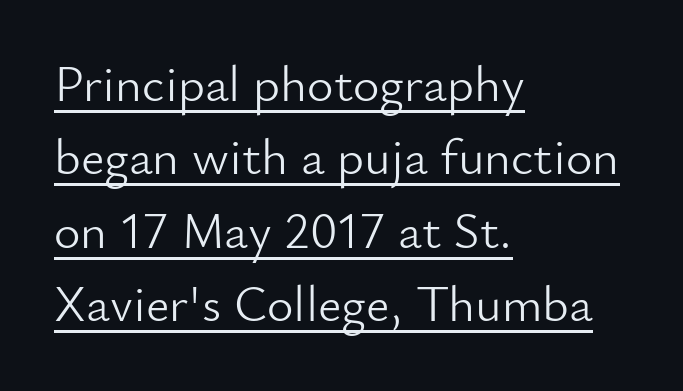
The image shows 51 px light sans-serif type, upright; set left-aligned, normal line spacing (1.44x), normal letter spacing, underlined; low stroke contrast and a small x-height.
